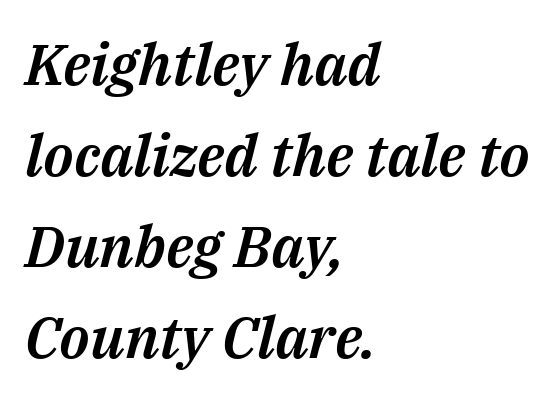
The image shows 58 px text type, italic (leaning right); set left-aligned, normal line spacing (1.57x), normal letter spacing, not underlined; medium stroke contrast and a medium x-height.
